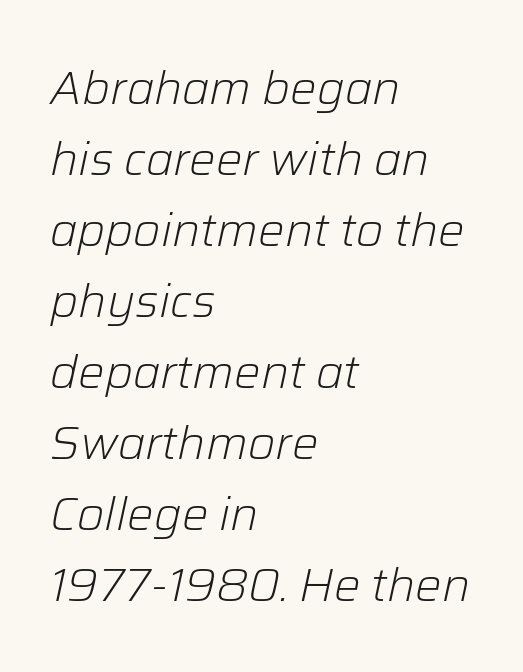
The image shows 47 px light type, italic (leaning right); set left-aligned, normal line spacing (1.51x), normal letter spacing, not underlined; low stroke contrast and a medium x-height.
